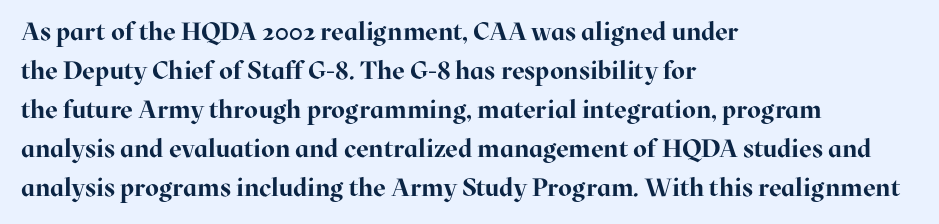
{"italic": "no", "bold": "yes", "underline": "no", "align": "left", "line_spacing": "normal", "line_spacing_ratio": 1.56, "letter_spacing": "normal", "letter_spacing_em": 0.0, "glyph_px": 25}
